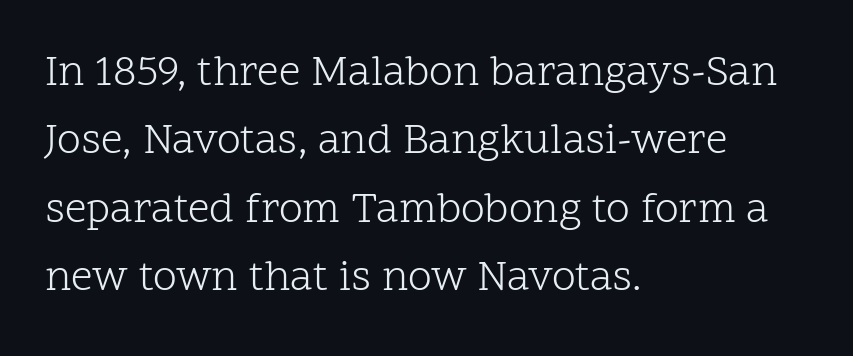
Q: Is the text bold? A: No.
Q: Is the text italic (slanted)? A: No, it is upright.
Q: Is the typeface a serif or a sans-serif typeface? A: Serif.
Q: Is the text underlined? A: No.
Q: How is the paragraph aligned? A: Left-aligned.
Q: Is the spacing between letters normal or unusually wide? A: Normal.
Q: Is the spacing between lines tight, normal or loose? A: Normal.
Q: Width (condensed, normal, or wide)? A: Normal.
Q: Stroke contrast? A: Low.
Q: x-height? A: Medium.
Q: Monospaced? A: No.
